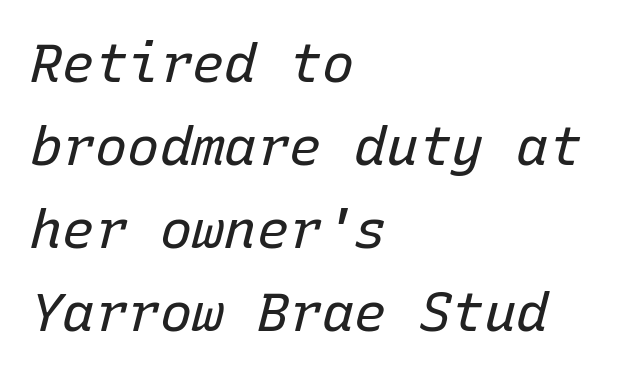
{"italic": "yes", "lean": "right", "slant_degrees": 15, "bold": "no", "weight": "regular", "width": "normal", "stroke_contrast": "low", "x_height": "medium", "monospaced": "yes", "underline": "no", "align": "left", "line_spacing": "normal", "line_spacing_ratio": 1.54, "letter_spacing": "normal", "letter_spacing_em": 0.0, "glyph_px": 54}
